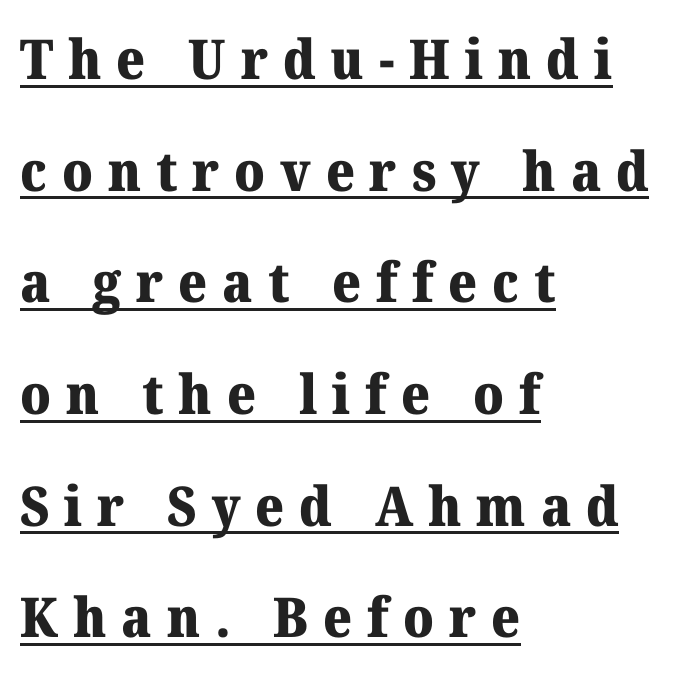
The image shows 55 px heavy serif type, upright; set left-aligned, loose line spacing (2.03x), unusually wide letter spacing (+0.27 em), underlined; medium stroke contrast and a medium x-height.
